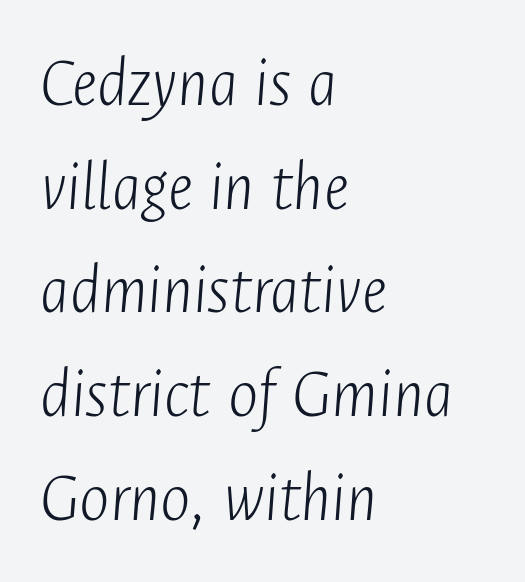
Q: Is the text bold? A: No.
Q: Is the text italic (slanted)? A: Yes, it leans right by about 4 degrees.
Q: Is the text underlined? A: No.
Q: How is the paragraph aligned? A: Left-aligned.
Q: Is the spacing between letters normal or unusually wide? A: Normal.
Q: Is the spacing between lines tight, normal or loose? A: Normal.
Q: Width (condensed, normal, or wide)? A: Condensed.
Q: Stroke contrast? A: Low.
Q: x-height? A: Medium.
Q: Monospaced? A: No.
